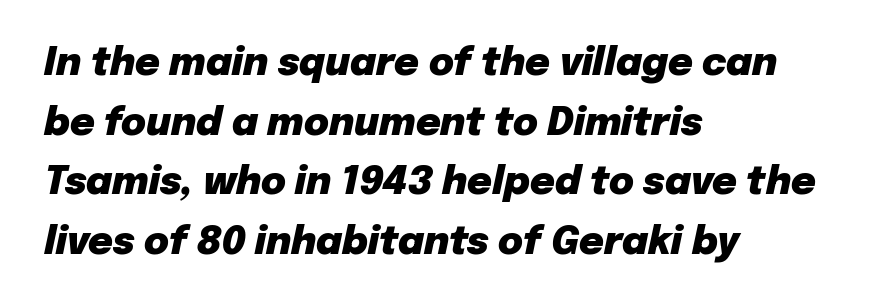
{"italic": "yes", "lean": "right", "slant_degrees": 12, "bold": "yes", "weight": "heavy", "width": "normal", "stroke_contrast": "low", "x_height": "medium", "monospaced": "no", "underline": "no", "align": "left", "line_spacing": "normal", "line_spacing_ratio": 1.57, "letter_spacing": "normal", "letter_spacing_em": 0.0, "glyph_px": 38}
